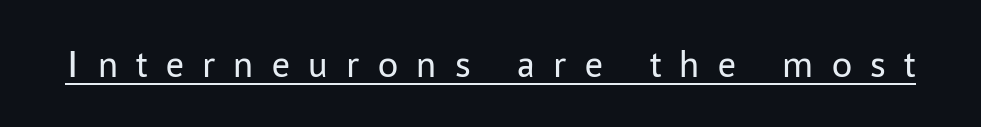
The image shows 40 px regular-weight sans-serif type, upright; set unusually wide letter spacing (+0.46 em), underlined; low stroke contrast and a medium x-height.
